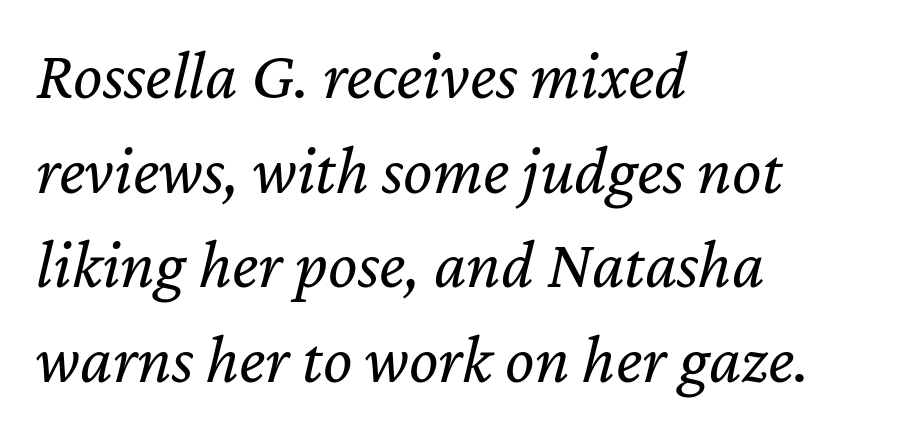
Q: Is the text bold? A: No.
Q: Is the text italic (slanted)? A: Yes, it leans right by about 12 degrees.
Q: Is the text underlined? A: No.
Q: How is the paragraph aligned? A: Left-aligned.
Q: Is the spacing between letters normal or unusually wide? A: Normal.
Q: Is the spacing between lines tight, normal or loose? A: Normal.
Q: Width (condensed, normal, or wide)? A: Normal.
Q: Stroke contrast? A: Low.
Q: x-height? A: Medium.
Q: Monospaced? A: No.
